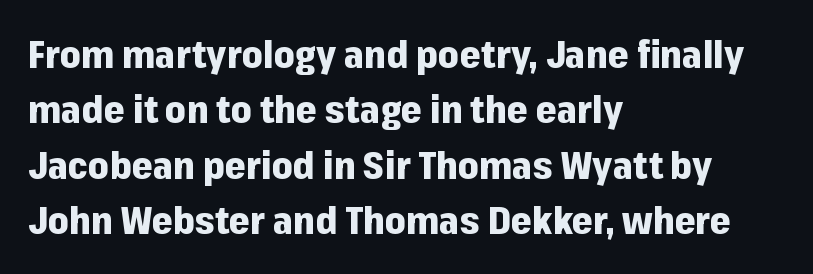
The image shows 37 px heavy sans-serif type, upright; set left-aligned, normal line spacing (1.5x), normal letter spacing, not underlined; low stroke contrast and a medium x-height.
